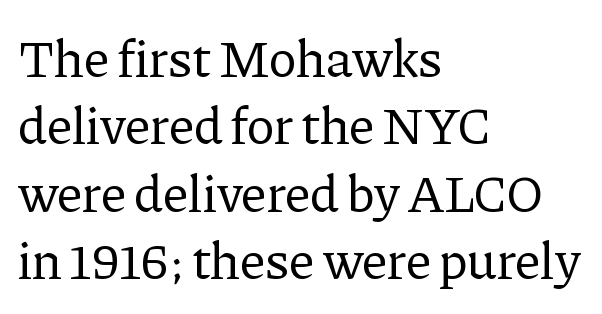
The image shows 53 px regular-weight serif type, upright; set left-aligned, normal line spacing (1.27x), normal letter spacing, not underlined; low stroke contrast and a medium x-height.
